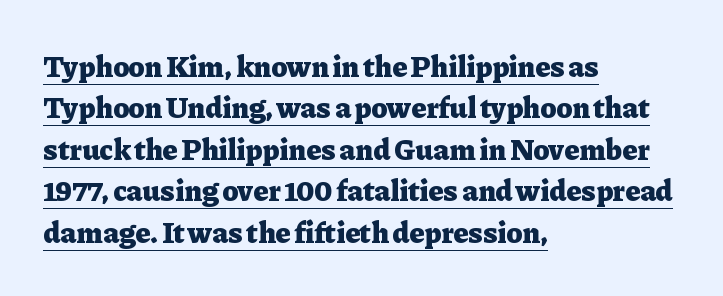
{"serif": "yes", "italic": "no", "bold": "yes", "weight": "heavy", "width": "normal", "stroke_contrast": "low", "x_height": "medium", "monospaced": "no", "underline": "yes", "align": "left", "line_spacing": "normal", "line_spacing_ratio": 1.38, "letter_spacing": "normal", "letter_spacing_em": 0.0, "glyph_px": 30}
